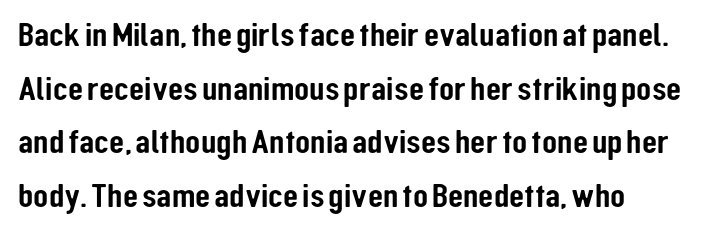
Between one letter and the next there's only the usual sliver of space. A typesetter would call this proportional, since set widths differ per character. Teacher's note: observe the even left margin — that is flush-left alignment. A normal amount of white space separates one row of letters from the next. Each row of text sits above clean, open space.
